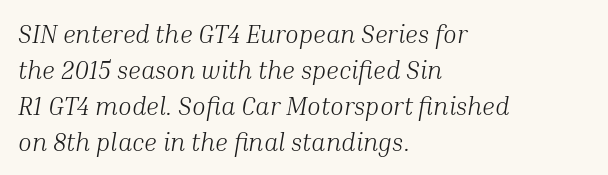
The image shows 25 px text type, italic (leaning right); set left-aligned, normal line spacing (1.44x), normal letter spacing, not underlined.
